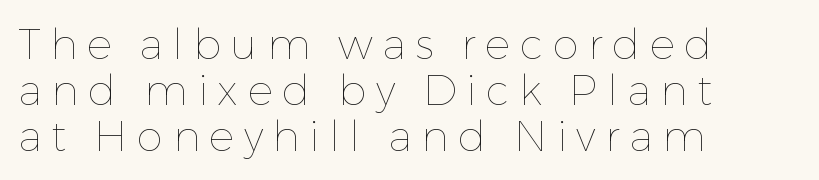
Students, note that the glyphs here are deliberately spaced far apart. The designer dialed line spacing down below the default. No word sits above an underline. Which margin do the lines hug? The left one — the right edge is uneven. The letters stand upright; this is a roman face.
